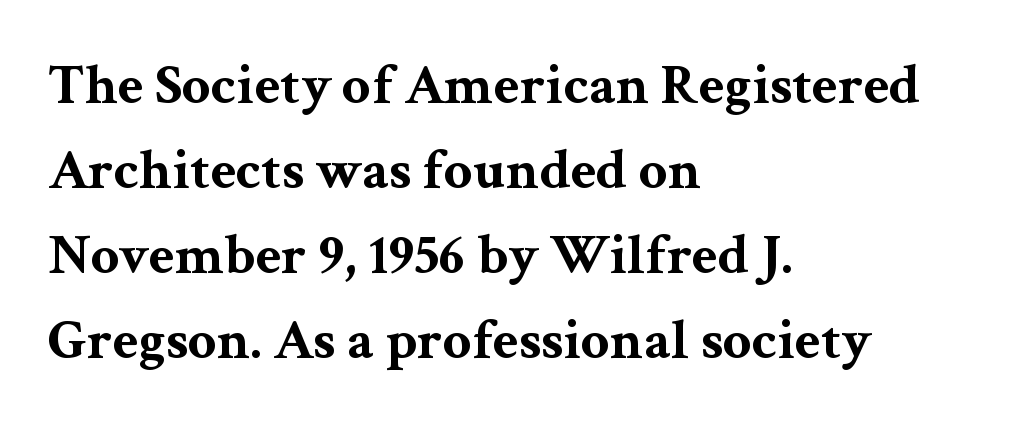
Q: Is the text bold? A: Yes.
Q: Is the text italic (slanted)? A: No, it is upright.
Q: Is the typeface a serif or a sans-serif typeface? A: Serif.
Q: Is the text underlined? A: No.
Q: How is the paragraph aligned? A: Left-aligned.
Q: Is the spacing between letters normal or unusually wide? A: Normal.
Q: Is the spacing between lines tight, normal or loose? A: Normal.
Q: Width (condensed, normal, or wide)? A: Wide.
Q: Stroke contrast? A: Medium.
Q: x-height? A: Medium.
Q: Monospaced? A: No.
